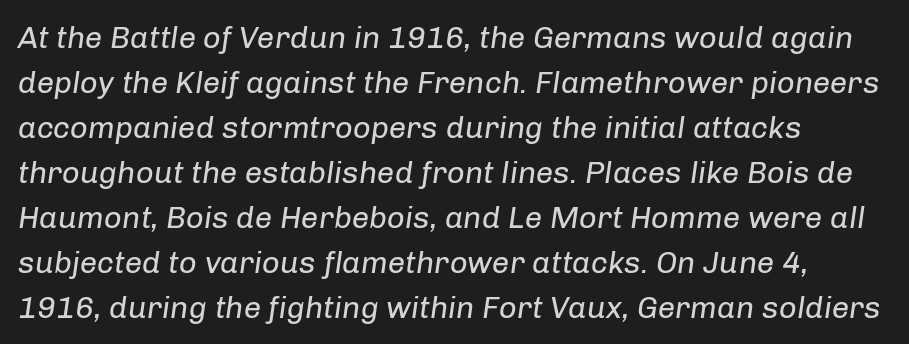
Q: Is the text bold? A: No.
Q: Is the text italic (slanted)? A: Yes, it leans right by about 8 degrees.
Q: Is the text underlined? A: No.
Q: How is the paragraph aligned? A: Left-aligned.
Q: Is the spacing between letters normal or unusually wide? A: Normal.
Q: Is the spacing between lines tight, normal or loose? A: Normal.
Q: Width (condensed, normal, or wide)? A: Normal.
Q: Stroke contrast? A: Low.
Q: x-height? A: Medium.
Q: Monospaced? A: No.
